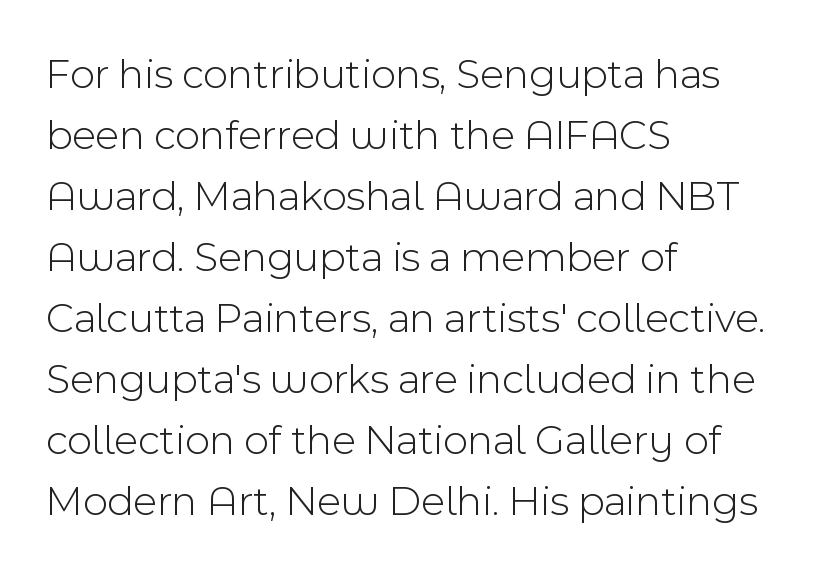
Q: Is the text bold? A: No.
Q: Is the text italic (slanted)? A: No, it is upright.
Q: Is the typeface a serif or a sans-serif typeface? A: Sans-serif.
Q: Is the text underlined? A: No.
Q: How is the paragraph aligned? A: Left-aligned.
Q: Is the spacing between letters normal or unusually wide? A: Normal.
Q: Is the spacing between lines tight, normal or loose? A: Normal.
Q: Width (condensed, normal, or wide)? A: Normal.
Q: x-height? A: Medium.
Q: Monospaced? A: No.
